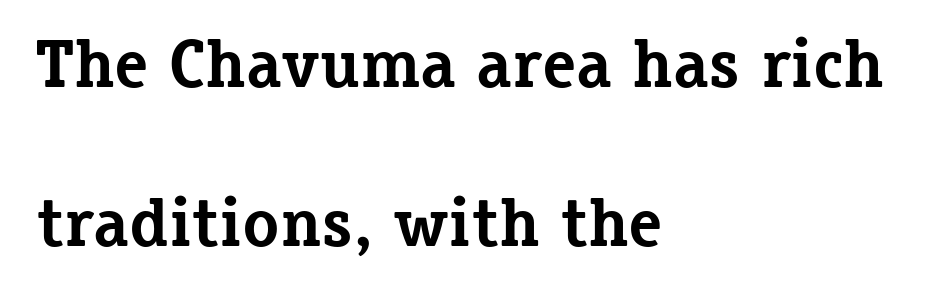
Q: Is the text bold? A: Yes.
Q: Is the text italic (slanted)? A: No, it is upright.
Q: Is the typeface a serif or a sans-serif typeface? A: Serif.
Q: Is the text underlined? A: No.
Q: How is the paragraph aligned? A: Left-aligned.
Q: Is the spacing between letters normal or unusually wide? A: Normal.
Q: Is the spacing between lines tight, normal or loose? A: Loose.
Q: Width (condensed, normal, or wide)? A: Normal.
Q: Stroke contrast? A: Low.
Q: x-height? A: Medium.
Q: Monospaced? A: No.
